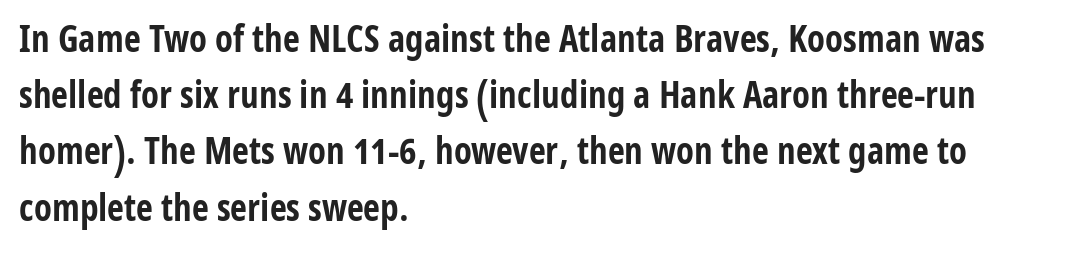
{"serif": "no", "italic": "no", "bold": "yes", "weight": "bold", "width": "condensed", "stroke_contrast": "low", "x_height": "medium", "monospaced": "no", "underline": "no", "align": "left", "line_spacing": "normal", "line_spacing_ratio": 1.52, "letter_spacing": "normal", "letter_spacing_em": 0.0, "glyph_px": 37}
